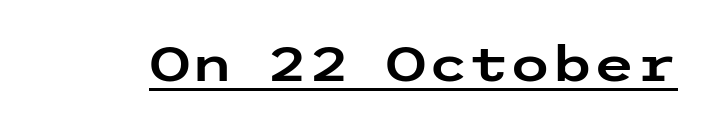
Beneath each row of characters lies a ruled line. The horizontal fit of the characters is conventional and even. A roman cut, with each character standing at attention. The font family rendered here belongs to the sans-serif group.
